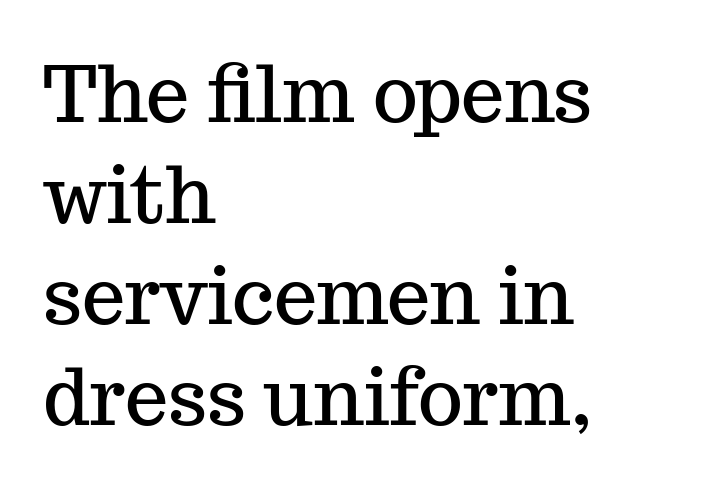
Words appear dense and cohesive because spacing is normal. Serif or sans? Serif — the stroke terminals have little feet. Glance below the letters and you will spot only blank space. Style check: upright. These lines stack with their left ends in a neat column. This sample has the flowing, uneven cadence of proportional lettering.
